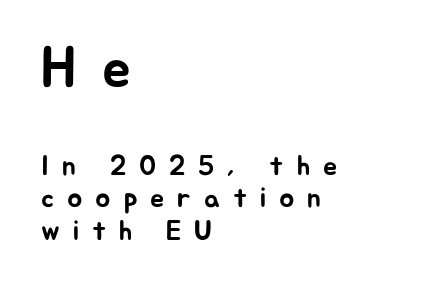
Q: Is the text italic (slanted)? A: No, it is upright.
Q: Is the typeface a serif or a sans-serif typeface? A: Sans-serif.
Q: Is the text underlined? A: No.
Q: How is the paragraph aligned? A: Left-aligned.
Q: Is the spacing between letters normal or unusually wide? A: Unusually wide.
Q: Is the spacing between lines tight, normal or loose? A: Tight.
Q: Which block of text is set in a larger size, the first (top) or the second (bottom)? A: The first (top) one.
Q: Width (condensed, normal, or wide)? A: Normal.
Q: Stroke contrast? A: Low.
Q: x-height? A: Medium.
Q: Monospaced? A: No.
